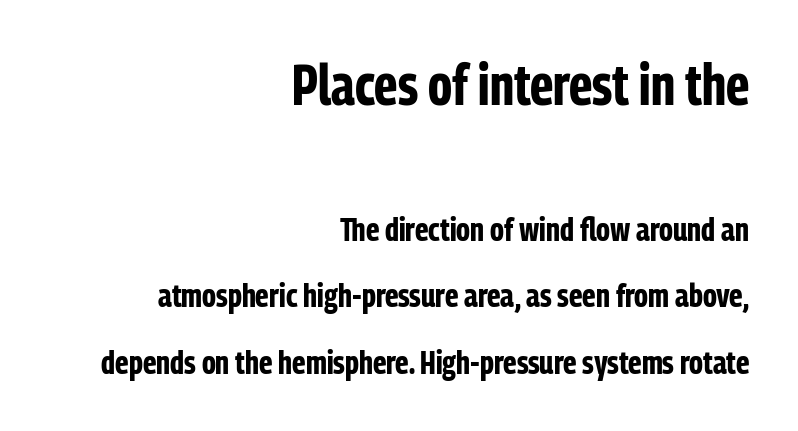
Q: Is the text bold? A: Yes.
Q: Is the text italic (slanted)? A: No, it is upright.
Q: Is the typeface a serif or a sans-serif typeface? A: Sans-serif.
Q: Is the text underlined? A: No.
Q: How is the paragraph aligned? A: Right-aligned.
Q: Is the spacing between letters normal or unusually wide? A: Normal.
Q: Is the spacing between lines tight, normal or loose? A: Loose.
Q: Which block of text is set in a larger size, the first (top) or the second (bottom)? A: The first (top) one.
Q: Width (condensed, normal, or wide)? A: Condensed.
Q: Stroke contrast? A: Low.
Q: x-height? A: Medium.
Q: Monospaced? A: No.
